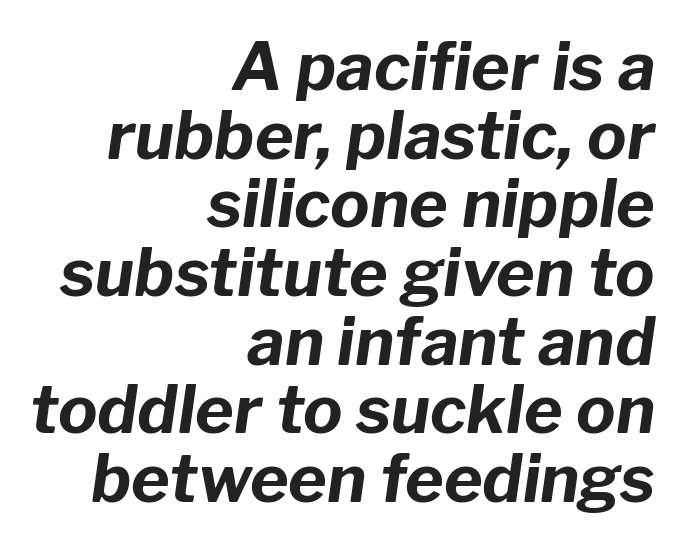
The image shows 66 px bold type, italic (leaning right); set right-aligned, tight line spacing (1.04x), normal letter spacing, not underlined; low stroke contrast and a medium x-height.
